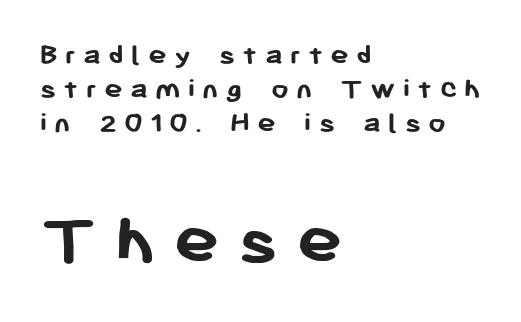
{"serif": "no", "italic": "no", "bold": "yes", "weight": "semibold", "width": "normal", "stroke_contrast": "low", "x_height": "medium", "monospaced": "no", "underline": "no", "align": "left", "line_spacing": "tight", "line_spacing_ratio": 1.1, "letter_spacing": "wide", "letter_spacing_em": 0.23, "larger_block": "second", "size_ratio": 2.48, "glyph_px": 77}
